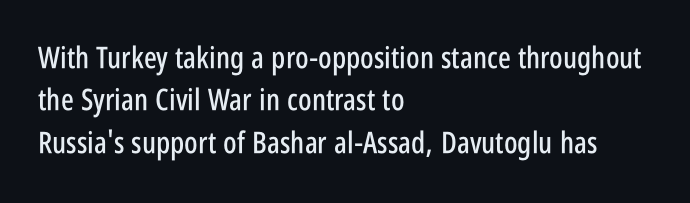
{"serif": "no", "italic": "no", "width": "condensed", "stroke_contrast": "low", "x_height": "large", "monospaced": "no", "underline": "no", "align": "left", "line_spacing": "normal", "line_spacing_ratio": 1.41, "letter_spacing": "normal", "letter_spacing_em": 0.0, "glyph_px": 30}
